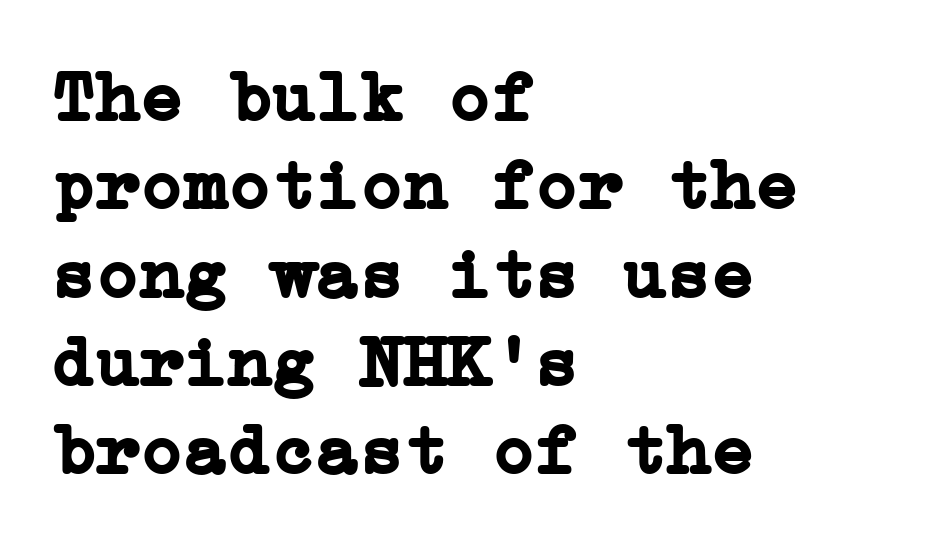
{"serif": "yes", "italic": "no", "bold": "yes", "weight": "semibold", "width": "normal", "stroke_contrast": "low", "x_height": "medium", "underline": "no", "align": "left", "line_spacing_ratio": 1.21, "letter_spacing": "normal", "letter_spacing_em": 0.0, "glyph_px": 73}
